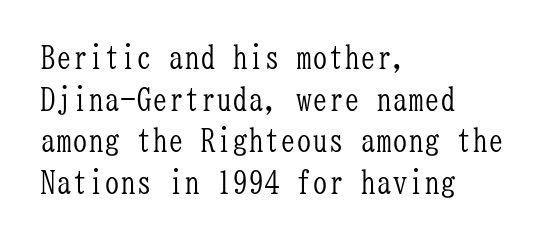
Does extra space separate the letters? No, they use regular spacing. The letters carry serifs — small finishing strokes at the ends of their stems. Notice how descenders clear the ascenders below comfortably — that's standard leading. The passage shown is typed in a monospace face where columns stay perfectly aligned. The gap between lines stays unmarked. Style check: upright.
